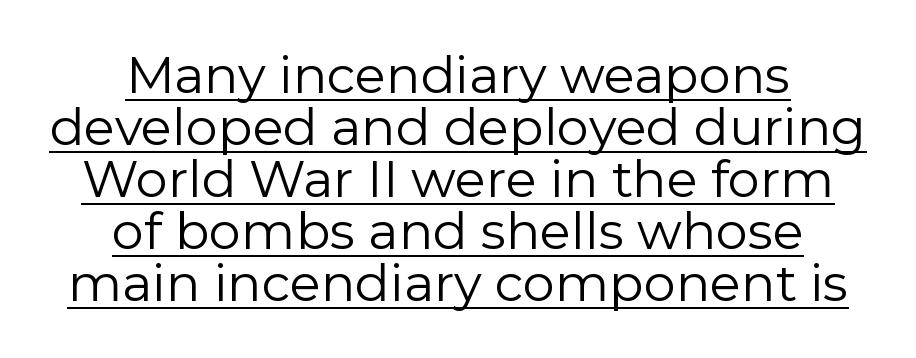
These lines are composed in type without serifs. Each letter keeps its own natural width here, so spacing adapts to shape. The typesetter chose a symmetrical, centered arrangement here. Designer's note — italics off, roman on. The typeface has the unassuming heft of standard copy or less. The lines are packed closely together with very little leading.
